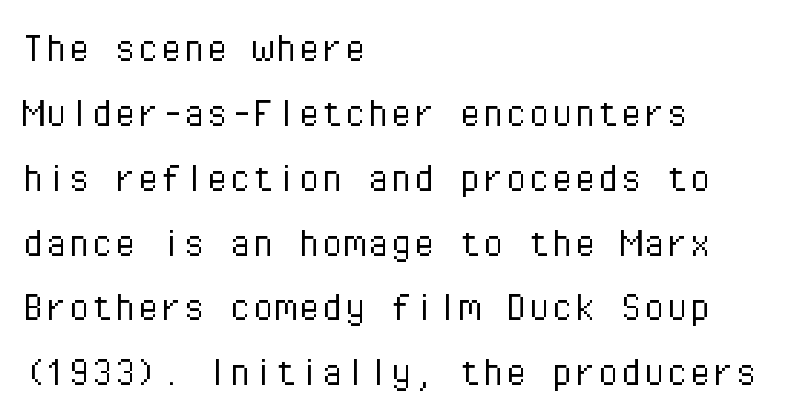
{"serif": "no", "italic": "no", "bold": "no", "weight": "light", "width": "normal", "stroke_contrast": "low", "x_height": "medium", "monospaced": "yes", "underline": "no", "align": "left", "line_spacing": "normal", "line_spacing_ratio": 1.41, "letter_spacing": "normal", "letter_spacing_em": 0.0, "glyph_px": 46}
